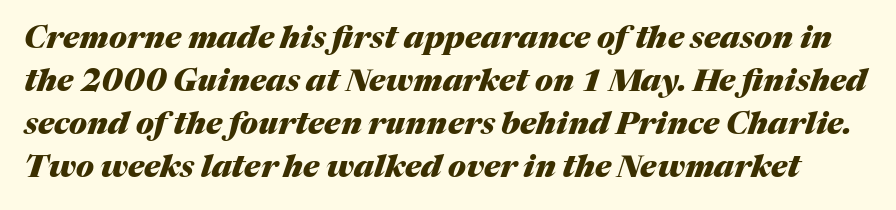
Descender tails drop into unmarked territory. Notice how thick the strokes are: this is what a full bold looks like. Compared with ordinary roman type, these characters are visibly tilted. The face used here is proportionally spaced, like ordinary book or web type. The rendering keeps characters at their native spacing. The designer left line spacing at the default.
